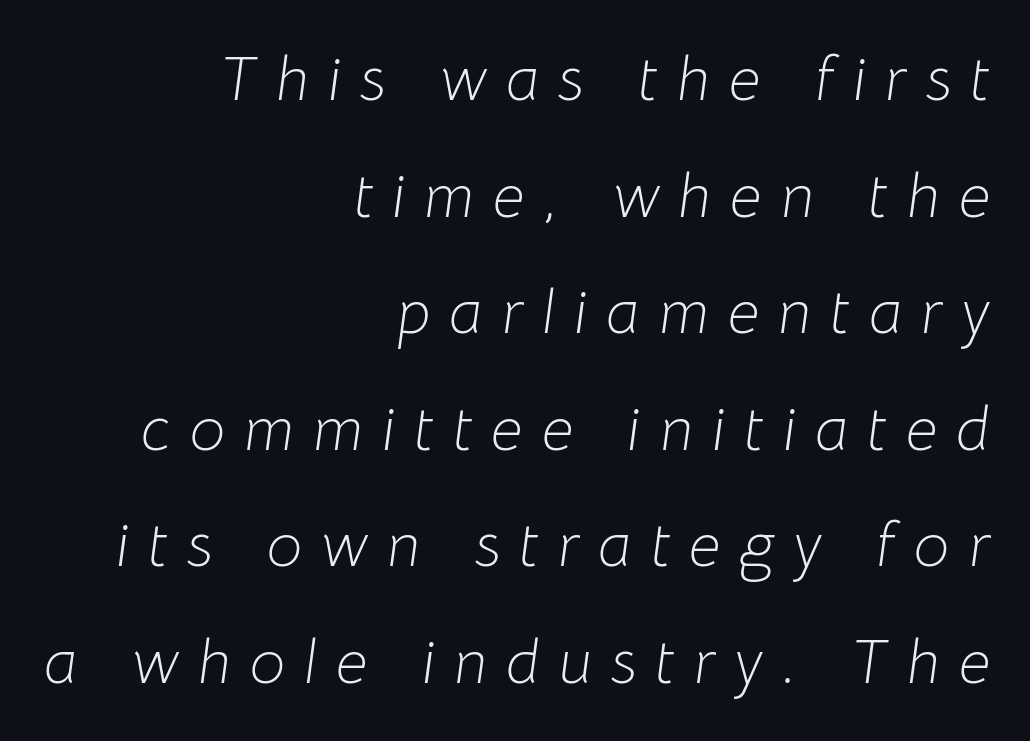
The image shows 63 px light type, italic (leaning right); set right-aligned, line spacing 1.85x, unusually wide letter spacing (+0.3 em), not underlined; low stroke contrast and a medium x-height.
